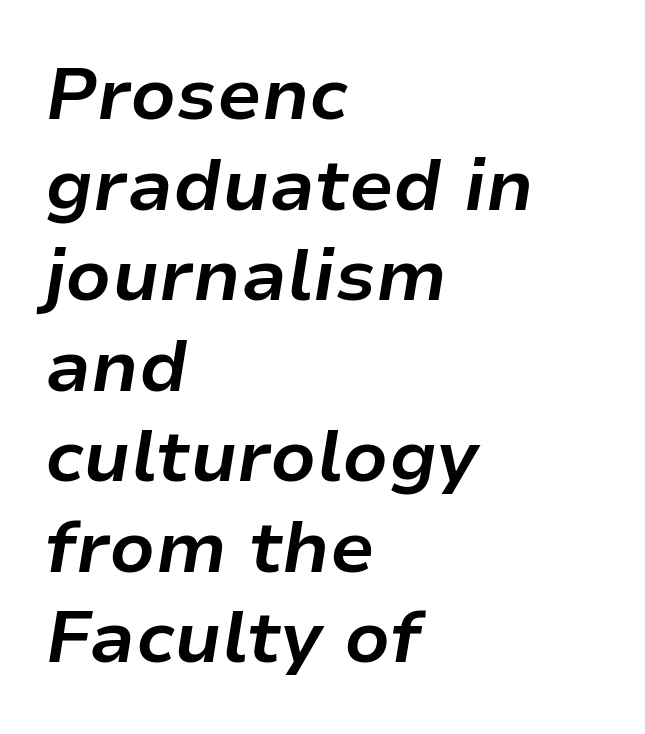
Words float on clear page, feet unadorned. Look at the stroke-to-counter ratio: heavy, a bold. The lettering tilts uniformly, giving the passage an italic look. Caption: multi-line text, flush left, ragged right. Glyph-to-glyph distance matches everyday printed text. Spacing verdict: proportional, widths tailored to each character.
